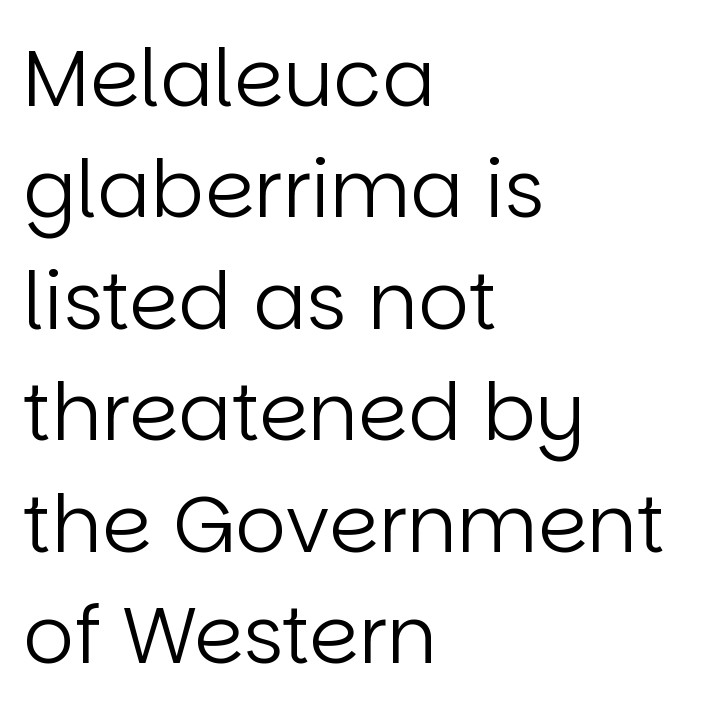
This is roman type, the default non-slanted kind. Serif or sans? Sans — the stroke terminals are bare. What stands out about the letter spacing? Nothing — it is the standard amount. The strokes are not fattened; the text isn't bold.
